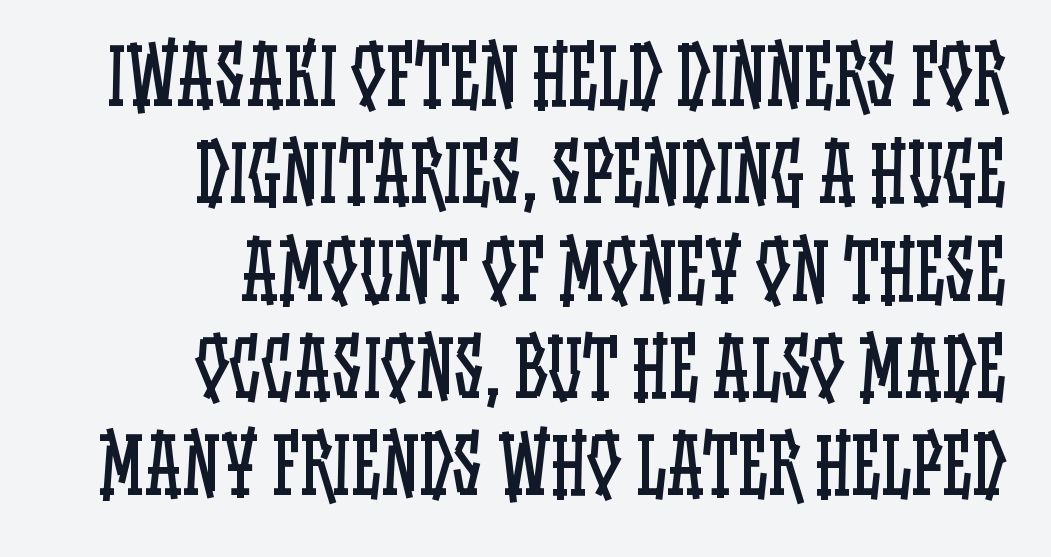
{"italic": "no", "bold": "no", "weight": "regular", "width": "condensed", "stroke_contrast": "low", "x_height": "large", "monospaced": "no", "underline": "no", "align": "right", "line_spacing": "normal", "line_spacing_ratio": 1.28, "letter_spacing": "normal", "letter_spacing_em": 0.0, "glyph_px": 76}
